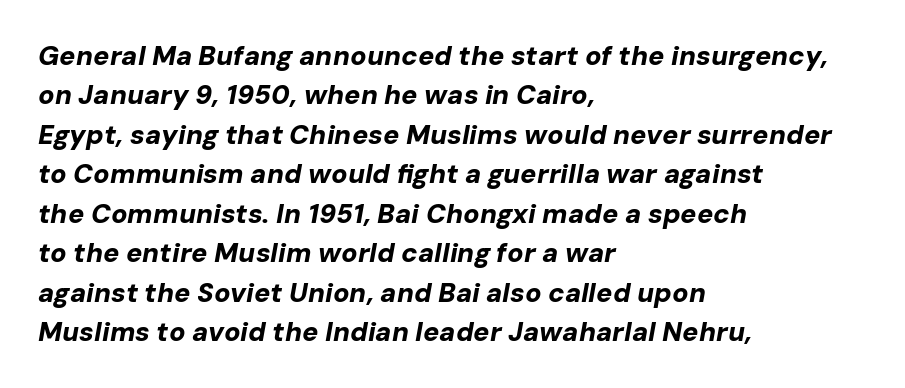
The zone under the glyphs is completely vacant. The vertical gap from one line to the next is medium. Tall strokes in this sample are angled rather than plumb. I'd describe the lettering as bold — thick and assertive.
